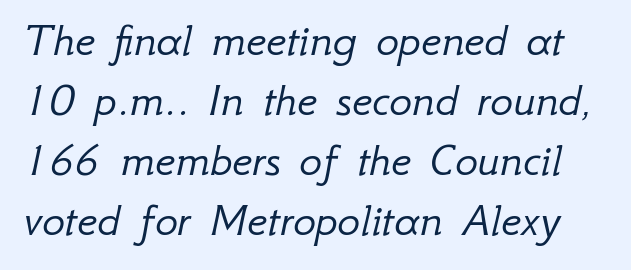
The image shows 48 px light type, italic (leaning right); set normal line spacing (1.25x), normal letter spacing, not underlined; low stroke contrast and a small x-height.
